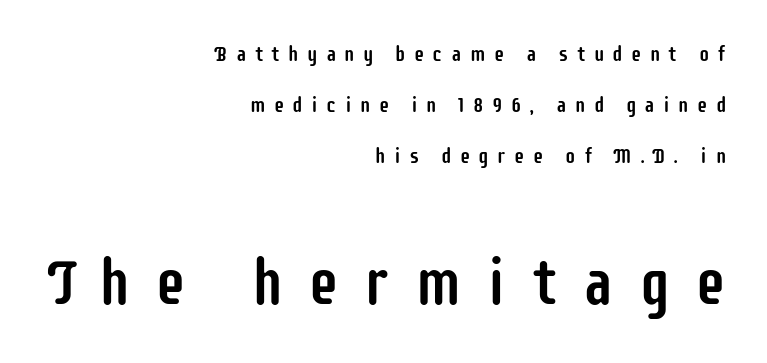
Designer's note — italics off, roman on. The passage is arranged like a letterhead date or caption credit — flush right. This rendering widens character spacing well past its baseline value. The characters display no serif detailing; their extremities are plain.
